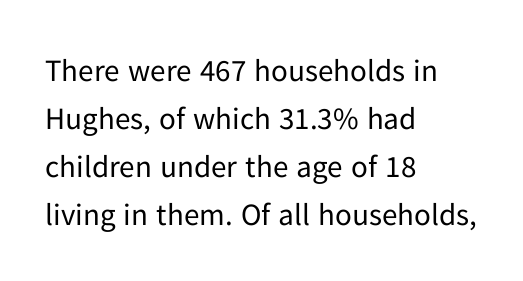
The image shows 31 px regular-weight sans-serif type, upright; set left-aligned, normal line spacing (1.55x), normal letter spacing, not underlined; low stroke contrast and a medium x-height.
